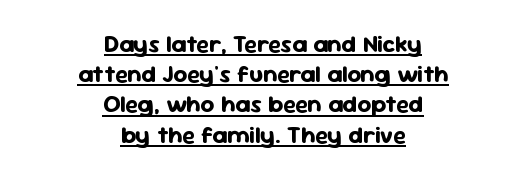
The image shows 24 px bold type, upright; set centered, normal line spacing (1.26x), normal letter spacing, underlined.
